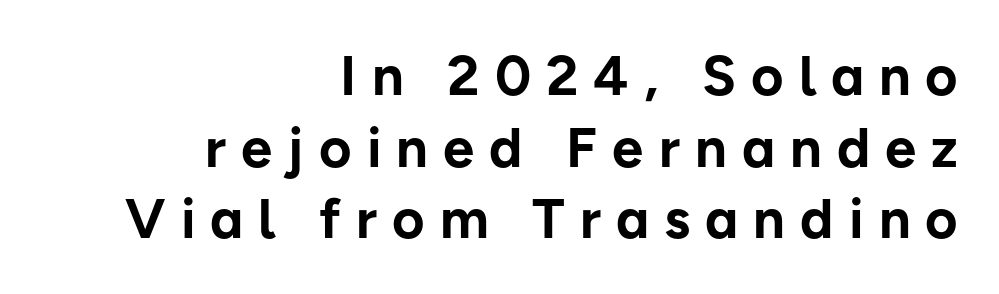
The image shows 56 px bold sans-serif type, upright; set right-aligned, normal line spacing (1.28x), unusually wide letter spacing (+0.27 em), not underlined; low stroke contrast and a medium x-height.
